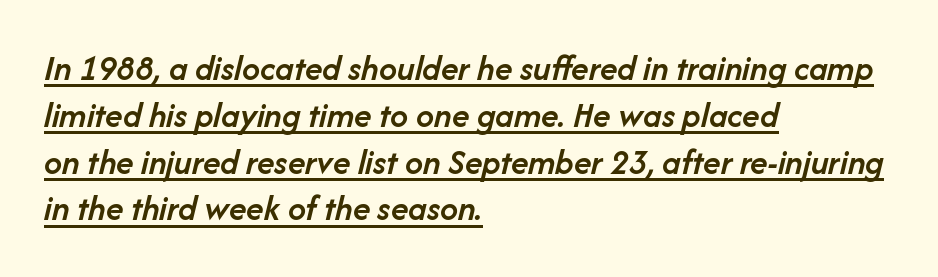
The image shows 36 px semibold type, italic (leaning right); set left-aligned, normal line spacing (1.3x), normal letter spacing, underlined; low stroke contrast and a medium x-height.
